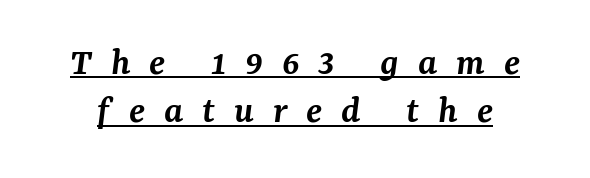
In designer terms, the underline attribute is active on this setting. Each letter keeps its own natural width here, so spacing adapts to shape. Inter-character spacing is expanded well beyond the font's built-in metrics. Regarding serifs, this sample has them.
